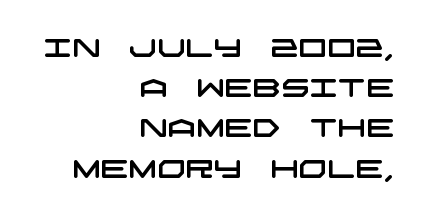
{"underline": "no", "align": "right", "line_spacing": "normal", "line_spacing_ratio": 1.61, "letter_spacing": "normal", "letter_spacing_em": 0.0, "glyph_px": 25}
